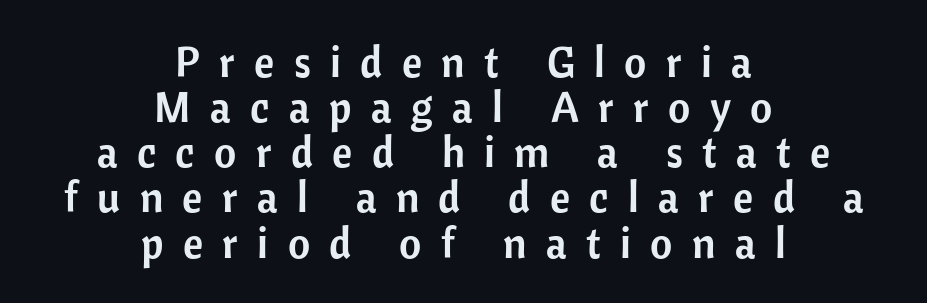
Q: Is the text italic (slanted)? A: No, it is upright.
Q: Is the typeface a serif or a sans-serif typeface? A: Sans-serif.
Q: Is the text underlined? A: No.
Q: How is the paragraph aligned? A: Centered.
Q: Is the spacing between letters normal or unusually wide? A: Unusually wide.
Q: Is the spacing between lines tight, normal or loose? A: Tight.
Q: Width (condensed, normal, or wide)? A: Normal.
Q: Stroke contrast? A: Low.
Q: x-height? A: Medium.
Q: Monospaced? A: No.
